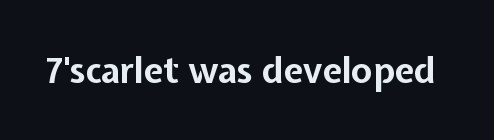
The image shows 35 px bold sans-serif type, upright; set normal letter spacing, not underlined; low stroke contrast and a medium x-height.
